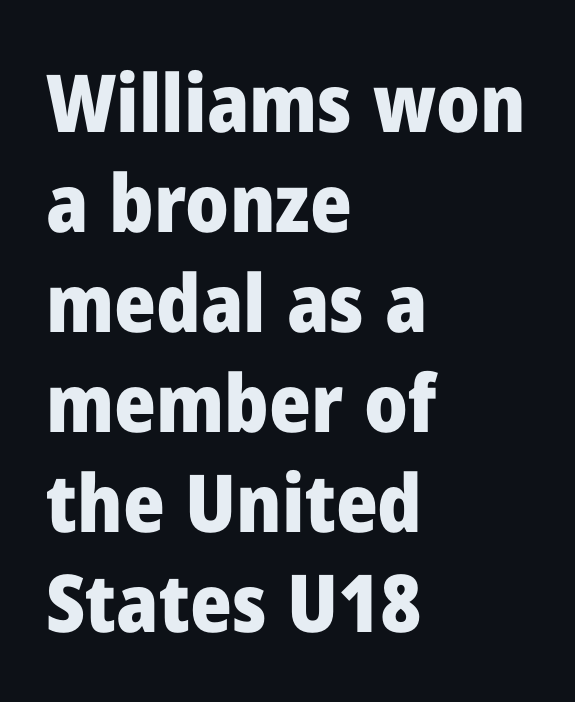
{"serif": "no", "italic": "no", "bold": "yes", "weight": "heavy", "width": "normal", "stroke_contrast": "low", "x_height": "medium", "monospaced": "no", "underline": "no", "align": "left", "line_spacing": "normal", "line_spacing_ratio": 1.25, "letter_spacing": "normal", "letter_spacing_em": 0.0, "glyph_px": 80}
